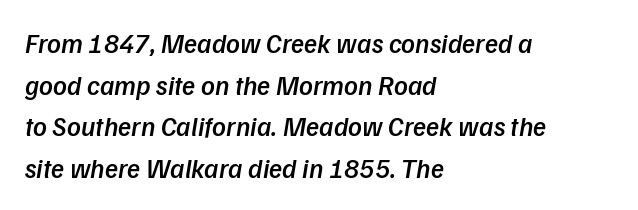
The image shows 27 px text type, italic (leaning right); set left-aligned, normal line spacing (1.54x), normal letter spacing, not underlined.
